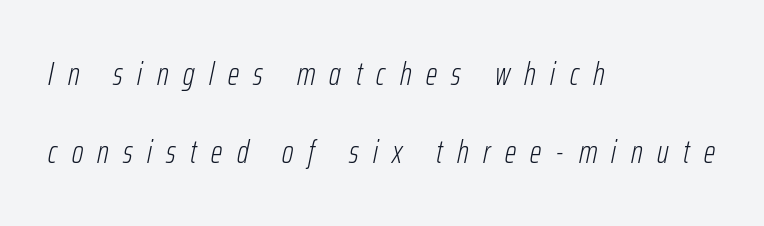
The image shows 32 px light, condensed type, italic (leaning right); set left-aligned, loose line spacing (2.43x), unusually wide letter spacing (+0.45 em), not underlined; low stroke contrast and a medium x-height.
